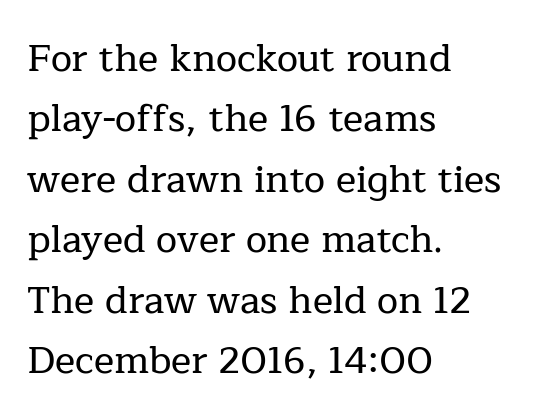
Style check: upright. Horizontally, the lines are justified to the leading edge only. Is the letter spacing exaggerated? No — it looks like the ordinary default. Spacing verdict: proportional, widths tailored to each character.
